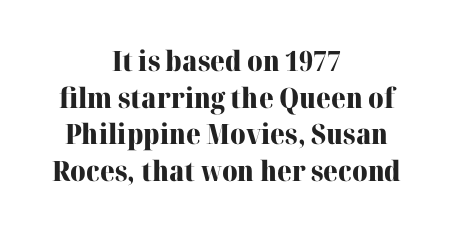
Nobody drew a line under any word here. Typographically, this falls in the serif category. The sample has been set heavy, in full bold. Short and long lines alike share a common midpoint. This sample has the flowing, uneven cadence of proportional lettering. This is the regular roman posture of the typeface.
